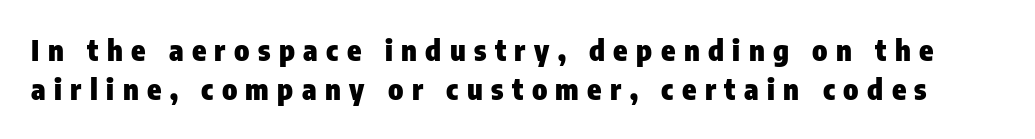
{"serif": "no", "italic": "no", "bold": "yes", "weight": "heavy", "width": "condensed", "stroke_contrast": "low", "x_height": "medium", "monospaced": "no", "underline": "no", "line_spacing": "normal", "line_spacing_ratio": 1.35, "letter_spacing": "wide", "letter_spacing_em": 0.29, "glyph_px": 29}
